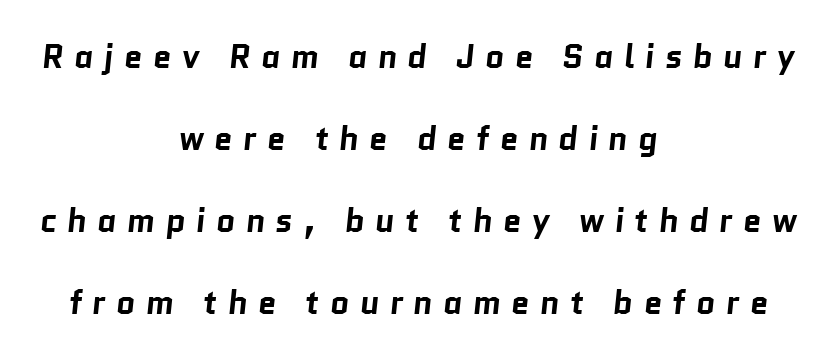
Q: Is the text bold? A: Yes.
Q: Is the typeface a serif or a sans-serif typeface? A: Sans-serif.
Q: Is the text underlined? A: No.
Q: How is the paragraph aligned? A: Centered.
Q: Is the spacing between letters normal or unusually wide? A: Unusually wide.
Q: Is the spacing between lines tight, normal or loose? A: Loose.
Q: Width (condensed, normal, or wide)? A: Normal.
Q: Stroke contrast? A: Low.
Q: x-height? A: Medium.
Q: Monospaced? A: No.
